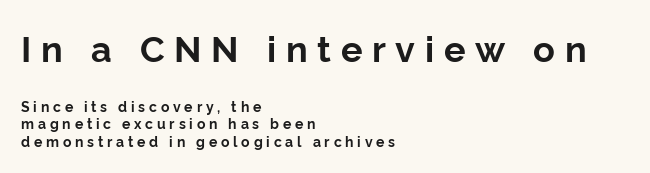
Q: Is the text bold? A: Yes.
Q: Is the text italic (slanted)? A: No, it is upright.
Q: Is the typeface a serif or a sans-serif typeface? A: Sans-serif.
Q: Is the text underlined? A: No.
Q: How is the paragraph aligned? A: Left-aligned.
Q: Is the spacing between letters normal or unusually wide? A: Unusually wide.
Q: Is the spacing between lines tight, normal or loose? A: Normal.
Q: Which block of text is set in a larger size, the first (top) or the second (bottom)? A: The first (top) one.
Q: Width (condensed, normal, or wide)? A: Normal.
Q: Stroke contrast? A: Low.
Q: x-height? A: Medium.
Q: Monospaced? A: No.
